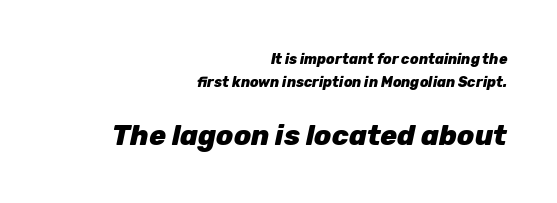
The image shows 28 px heavy type, italic (leaning right); set right-aligned, normal line spacing (1.63x), normal letter spacing, not underlined; the second (bottom) block is 2.0x larger; low stroke contrast and a medium x-height.
